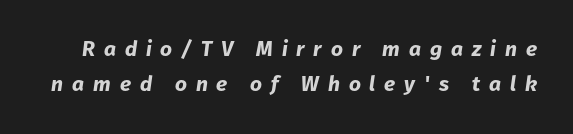
{"italic": "yes", "lean": "right", "slant_degrees": 8, "bold": "yes", "underline": "no", "line_spacing": "normal", "line_spacing_ratio": 1.69, "letter_spacing": "wide", "letter_spacing_em": 0.42, "glyph_px": 21}
